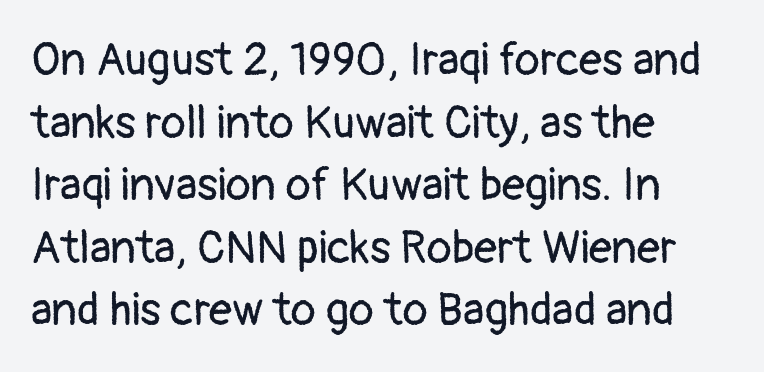
The image shows 46 px regular-weight sans-serif type, upright; set left-aligned, normal line spacing (1.36x), normal letter spacing, not underlined; low stroke contrast and a medium x-height.
